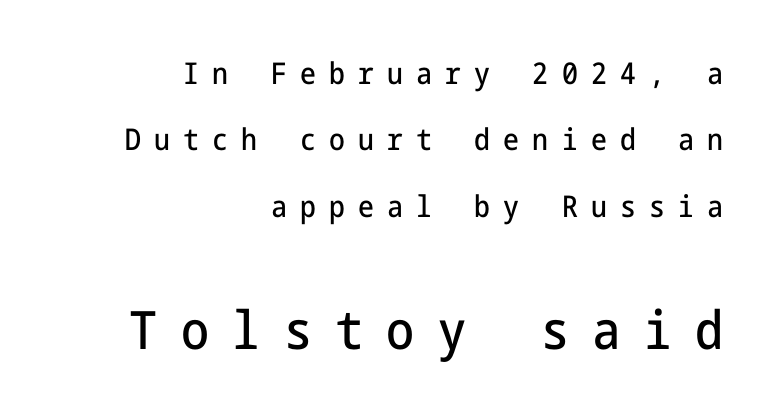
The composition opens small and finishes big. This sample trades compactness for vertical openness between lines. A clean baseline with only descenders dipping below it. The glyphs in this specimen are sans serif. This is roman type, the default non-slanted kind. Between one letter and the next there's a generous, obvious gap.
